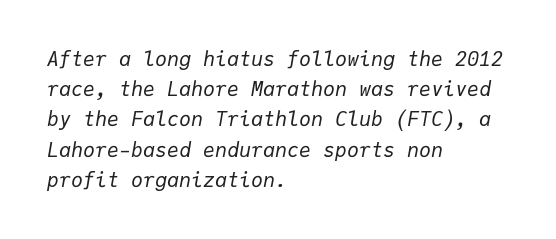
Q: Is the text bold? A: No.
Q: Is the text italic (slanted)? A: Yes, it leans right by about 9 degrees.
Q: Is the text underlined? A: No.
Q: How is the paragraph aligned? A: Left-aligned.
Q: Is the spacing between letters normal or unusually wide? A: Normal.
Q: Is the spacing between lines tight, normal or loose? A: Normal.
